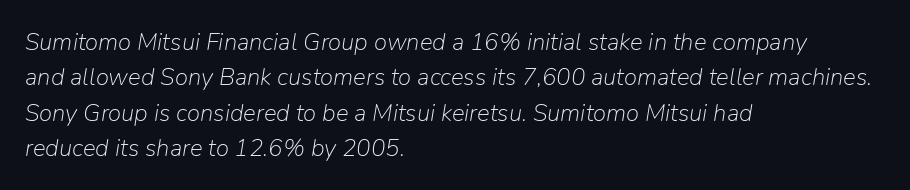
Letters rest on an invisible, unmarked baseline. Unbolded letterforms with no extra heft. Default kerning and tracking; the words read as compact shapes. An italicized treatment has been applied to the whole sample. Compared with a centered layout, this one pins lines to the left instead.
